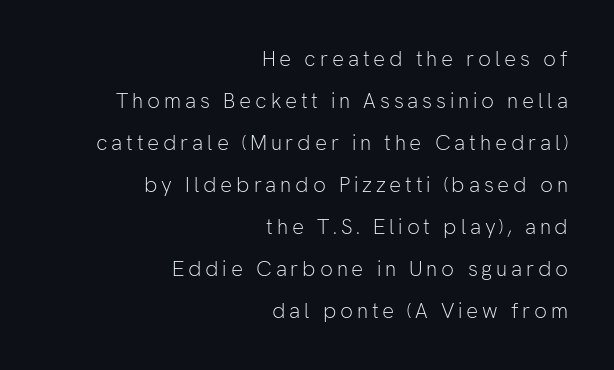
The image shows 21 px text type, upright; set right-aligned, loose line spacing (2.0x), not underlined.
